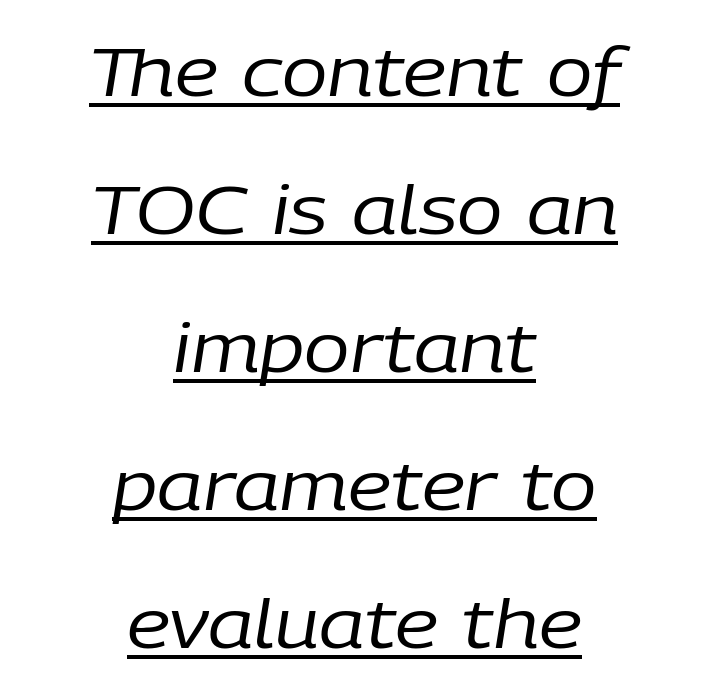
{"italic": "yes", "lean": "right", "slant_degrees": 9, "bold": "no", "weight": "regular", "width": "normal", "stroke_contrast": "low", "x_height": "medium", "monospaced": "no", "underline": "yes", "align": "center", "line_spacing": "loose", "line_spacing_ratio": 2.03, "letter_spacing": "normal", "letter_spacing_em": 0.0, "glyph_px": 68}
